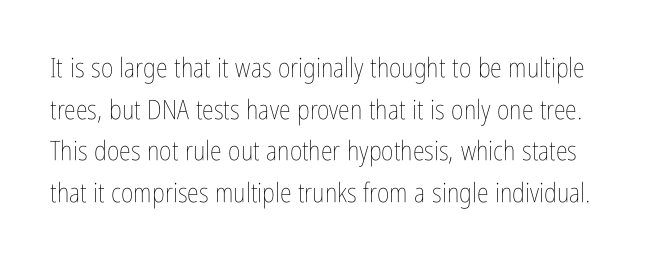
A clean baseline with only descenders dipping below it. In terms of leading, this rendering sits right in the middle. The horizontal fit of the characters is conventional and even. If you drew a line through each stem, it would be perfectly vertical.
